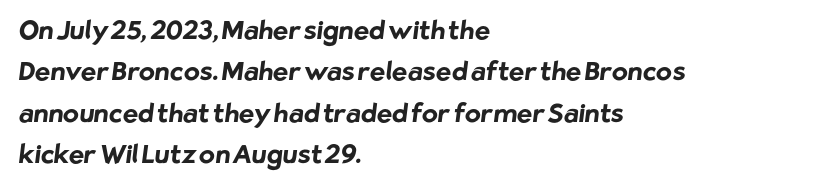
Check under the words: just untouched page. Which margin do the lines hug? The left one — the right edge is uneven. Is the type bold? Yes — the strokes are clearly thick and heavy. This sample keeps an unexceptional amount of space between lines. The line texture is even and compact thanks to regular tracking.
